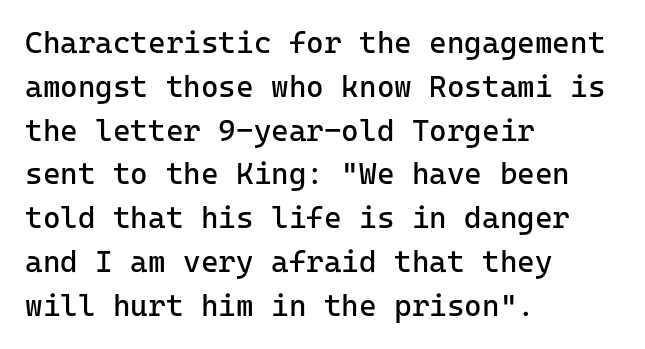
The image shows 30 px regular-weight sans-serif type, upright, monospaced; set left-aligned, normal line spacing (1.46x), normal letter spacing, not underlined; low stroke contrast and a medium x-height.
